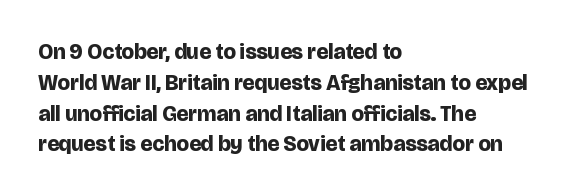
Q: Is the text bold? A: Yes.
Q: Is the text italic (slanted)? A: No, it is upright.
Q: Is the text underlined? A: No.
Q: How is the paragraph aligned? A: Left-aligned.
Q: Is the spacing between letters normal or unusually wide? A: Normal.
Q: Is the spacing between lines tight, normal or loose? A: Normal.
